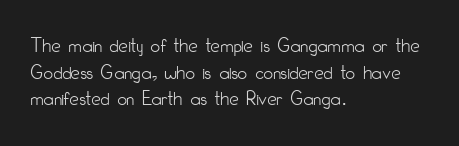
{"italic": "no", "bold": "no", "underline": "no", "align": "left", "line_spacing": "normal", "line_spacing_ratio": 1.27, "letter_spacing": "normal", "letter_spacing_em": 0.0, "glyph_px": 21}
